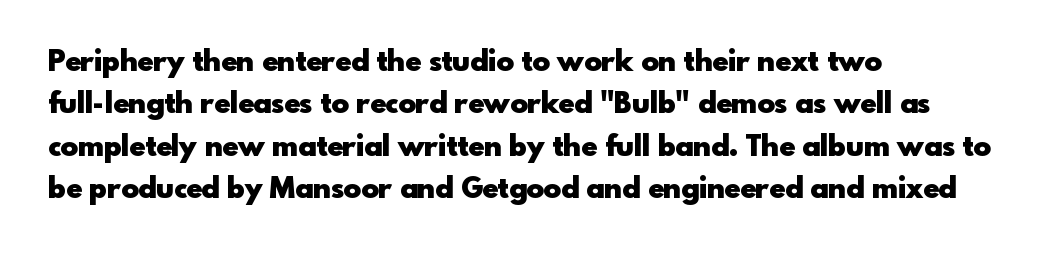
Q: Is the text bold? A: Yes.
Q: Is the text italic (slanted)? A: No, it is upright.
Q: Is the typeface a serif or a sans-serif typeface? A: Sans-serif.
Q: Is the text underlined? A: No.
Q: How is the paragraph aligned? A: Left-aligned.
Q: Is the spacing between letters normal or unusually wide? A: Normal.
Q: Is the spacing between lines tight, normal or loose? A: Normal.
Q: Width (condensed, normal, or wide)? A: Normal.
Q: x-height? A: Small.
Q: Monospaced? A: No.
